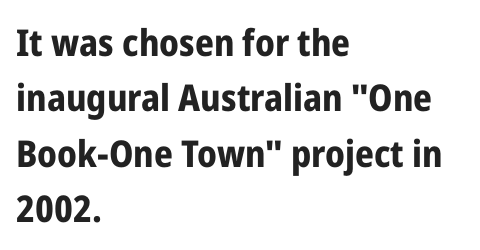
Check where the strokes stop: nothing finishes them off — pure sans. Alignment: flush left. Here the designer chose a conventional face with non-uniform glyph widths. The rendering uses a bold face; every stroke is thick and dark. Vertical strokes here are truly vertical. Normally led — the rows are evenly, conventionally spaced.
